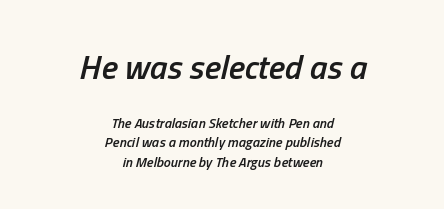
{"italic": "yes", "lean": "right", "slant_degrees": 13, "bold": "semi", "weight": "semibold", "width": "condensed", "stroke_contrast": "low", "x_height": "medium", "monospaced": "no", "underline": "no", "align": "center", "line_spacing": "normal", "line_spacing_ratio": 1.4, "letter_spacing": "normal", "letter_spacing_em": 0.0, "larger_block": "first", "size_ratio": 2.43, "glyph_px": 34}
